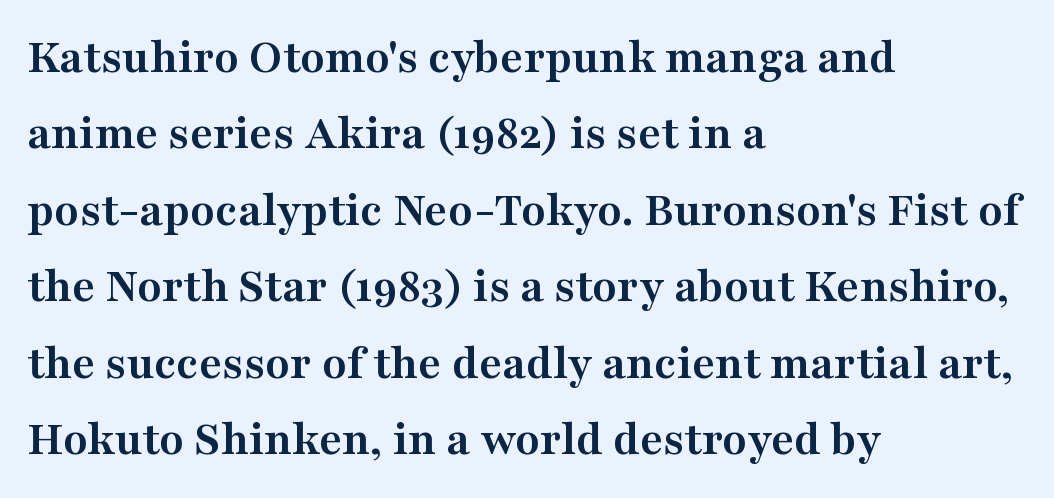
Looks like regular typesetting: each glyph gets only the width it needs. You can tell from the footed stems that serif type was used. You can tell it's not italic because the verticals are truly vertical. Line starts are locked; line ends wander. Unmarked baselines from the first word to the last. Is the letter spacing exaggerated? No — it looks like the ordinary default.
